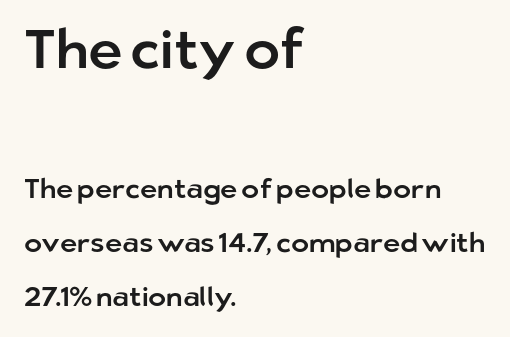
Is the block centered? No — it sits flush against the left margin. Scale decreases going downward across the two blocks. The gap between lines stays unmarked. Nothing unusual about the tracking: characters are spaced as the font intends.
